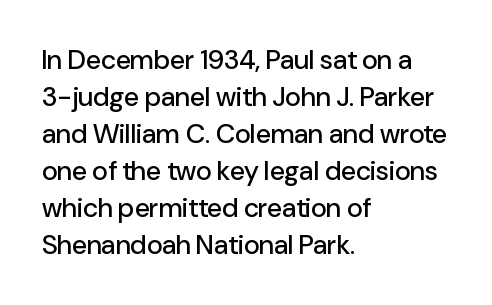
A typesetter would call this zero additional tracking. Notice how descenders clear the ascenders below comfortably — that's standard leading. Ordinary non-slanted type is in use. Letters rest on an invisible, unmarked baseline.
